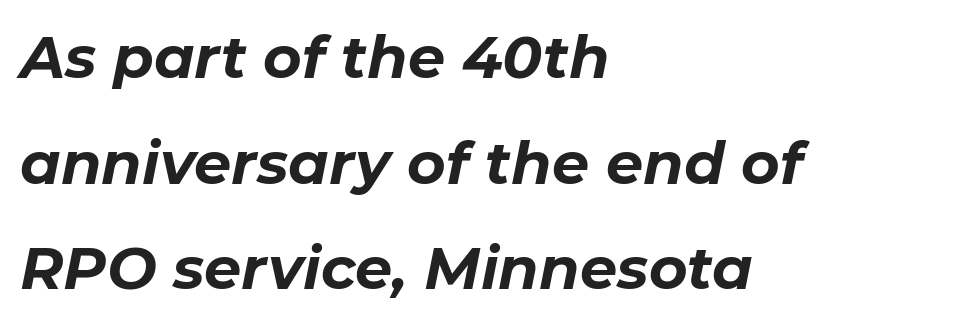
The image shows 59 px bold type, italic (leaning right); set left-aligned, line spacing 1.79x, normal letter spacing, not underlined; low stroke contrast and a medium x-height.
